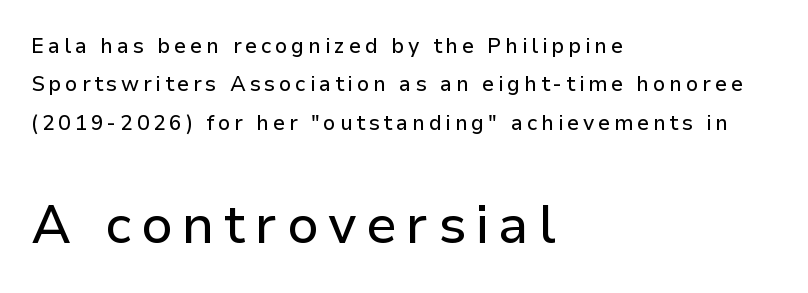
{"serif": "no", "italic": "no", "width": "normal", "stroke_contrast": "low", "x_height": "medium", "monospaced": "no", "underline": "no", "align": "left", "line_spacing_ratio": 1.83, "larger_block": "second", "size_ratio": 2.52, "glyph_px": 53}
